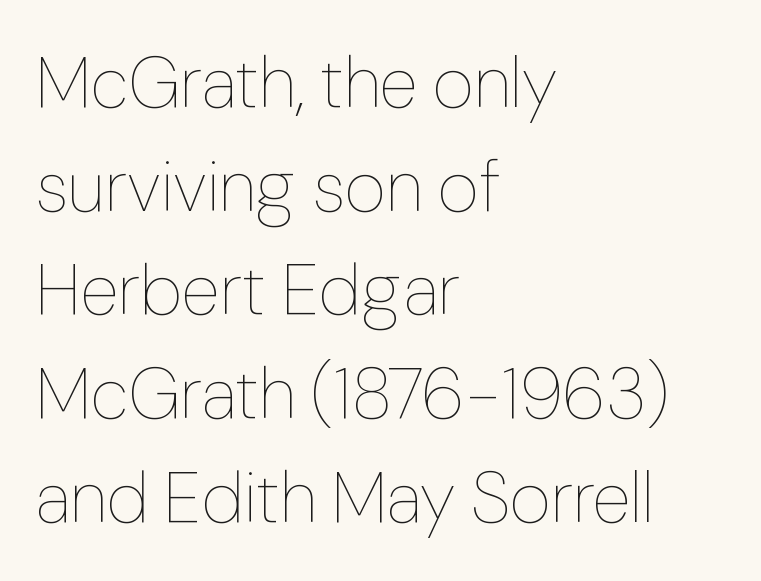
The image shows 71 px thin type, upright; set left-aligned, normal line spacing (1.46x), normal letter spacing, not underlined; low stroke contrast and a medium x-height.
